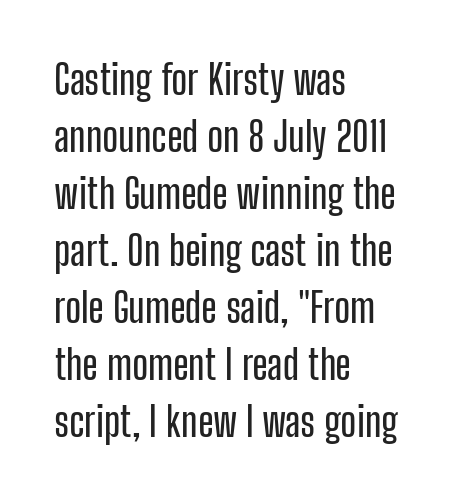
{"serif": "no", "italic": "no", "width": "condensed", "stroke_contrast": "low", "x_height": "medium", "monospaced": "no", "underline": "no", "align": "left", "line_spacing": "normal", "line_spacing_ratio": 1.39, "letter_spacing": "normal", "letter_spacing_em": 0.0, "glyph_px": 41}
